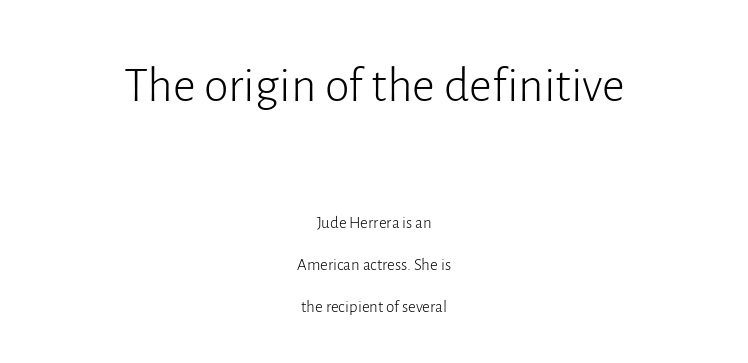
{"serif": "no", "italic": "no", "bold": "no", "weight": "light", "width": "normal", "stroke_contrast": "low", "x_height": "medium", "monospaced": "no", "underline": "no", "align": "center", "line_spacing": "loose", "line_spacing_ratio": 2.48, "letter_spacing": "normal", "letter_spacing_em": 0.0, "larger_block": "first", "size_ratio": 2.94, "glyph_px": 50}
